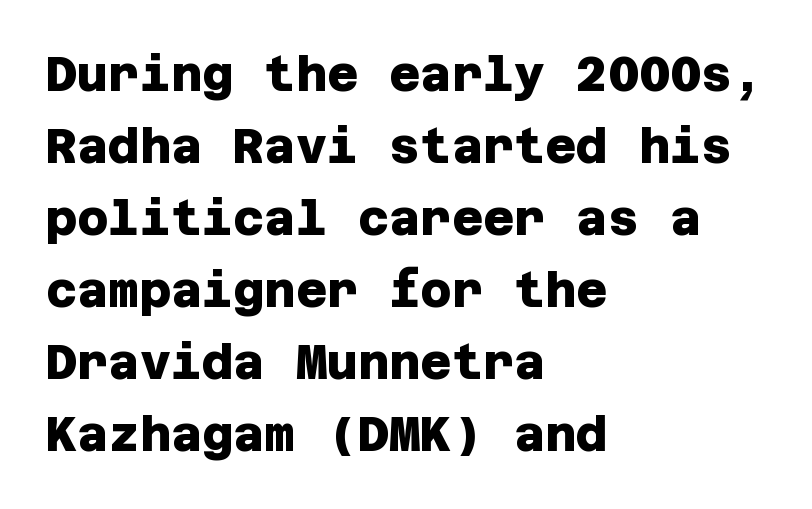
The image shows 48 px heavy sans-serif type; set left-aligned, normal line spacing (1.5x), normal letter spacing, not underlined; low stroke contrast and a large x-height.
